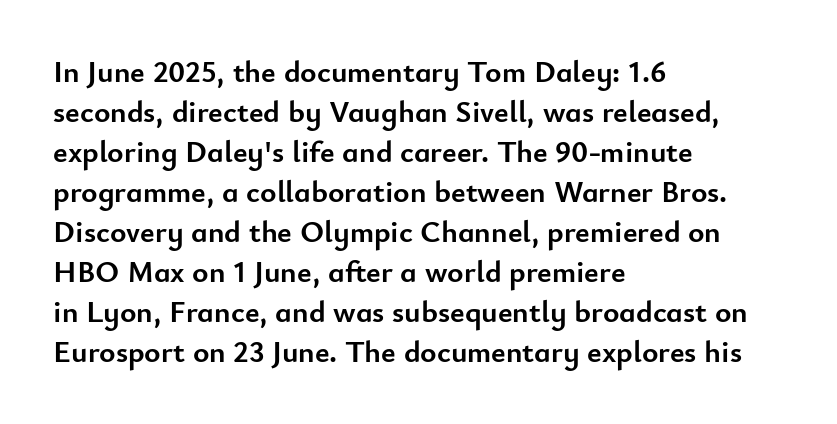
Plain, unruled lines of type. The passage is arranged the way most books set body copy — flush left. Honestly, the letter spacing is just normal — you wouldn't notice it. Is there any slant? The stems are plumb. Letterform terminals end flat and unadorned throughout the passage.
